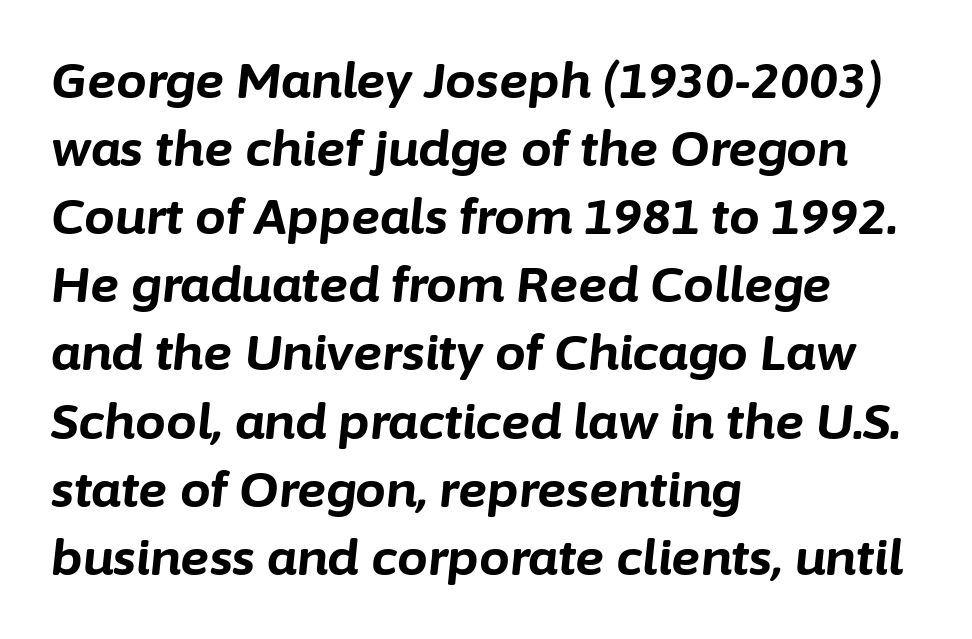
The image shows 49 px bold type, italic (leaning right); set left-aligned, normal line spacing (1.39x), normal letter spacing, not underlined; low stroke contrast and a medium x-height.
